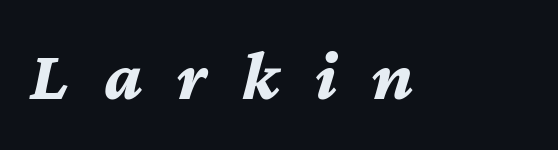
Only glyphs here, with clear space below each row. The font's italic variant was chosen for this text. Strong, thick strokes mark this as bold type. The letterforms stand isolated, each surrounded by extra space. This sample has the flowing, uneven cadence of proportional lettering.
